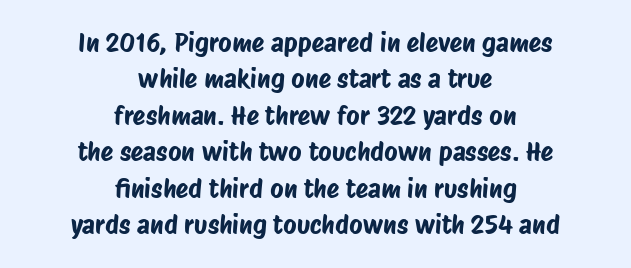
Type without underlining. The text block is weighted toward neither margin, spreading evenly from the middle. Words appear dense and cohesive because spacing is normal. If you measured baseline to baseline, you'd find a middling distance.
